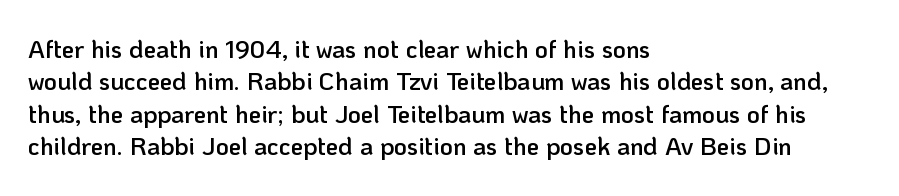
The image shows 25 px text type, upright; set left-aligned, normal line spacing (1.3x), normal letter spacing, not underlined.
